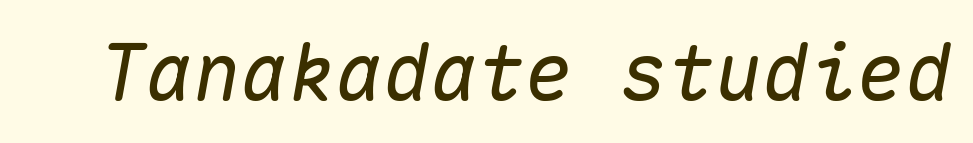
Q: Is the text italic (slanted)? A: Yes, it leans right by about 10 degrees.
Q: Is the text underlined? A: No.
Q: Is the spacing between letters normal or unusually wide? A: Normal.
Q: Width (condensed, normal, or wide)? A: Normal.
Q: Stroke contrast? A: Medium.
Q: x-height? A: Medium.
Q: Monospaced? A: Yes.
